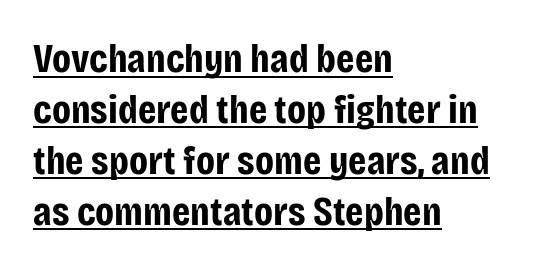
Typographically, this falls in the sans-serif category. A typesetter would mark this as roman, not italic. A classic flush-left, rag-right setting is used for this passage. Here the designer chose a conventional face with non-uniform glyph widths. Nothing unusual about the tracking: characters are spaced as the font intends. A dark, heavy texture on the line: the type is bold.
